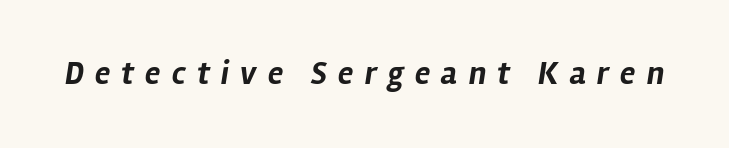
{"italic": "yes", "lean": "right", "slant_degrees": 12, "bold": "yes", "weight": "bold", "width": "normal", "stroke_contrast": "low", "x_height": "medium", "monospaced": "no", "underline": "no", "letter_spacing": "wide", "letter_spacing_em": 0.35, "glyph_px": 32}
